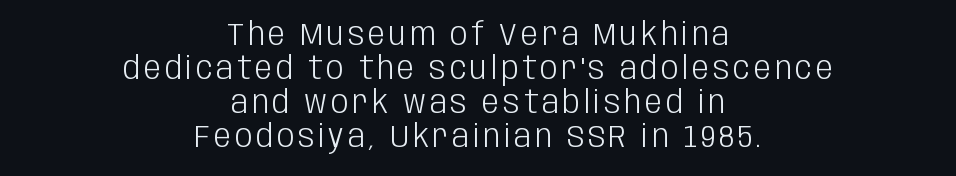
The image shows 31 px light, condensed sans-serif type, upright; set centered, tight line spacing (1.1x), not underlined; low stroke contrast and a large x-height.
